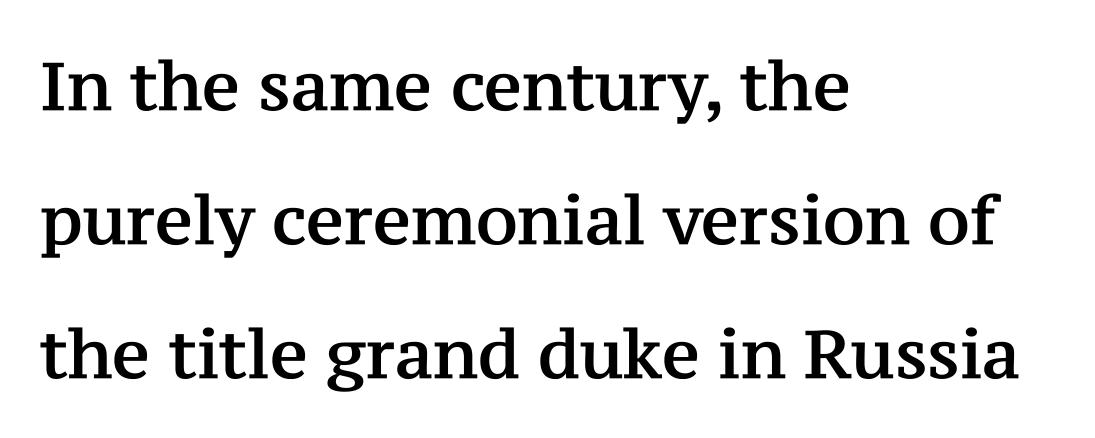
The image shows 67 px serif type, upright; set left-aligned, loose line spacing (2.0x), normal letter spacing, not underlined; medium stroke contrast and a medium x-height.
